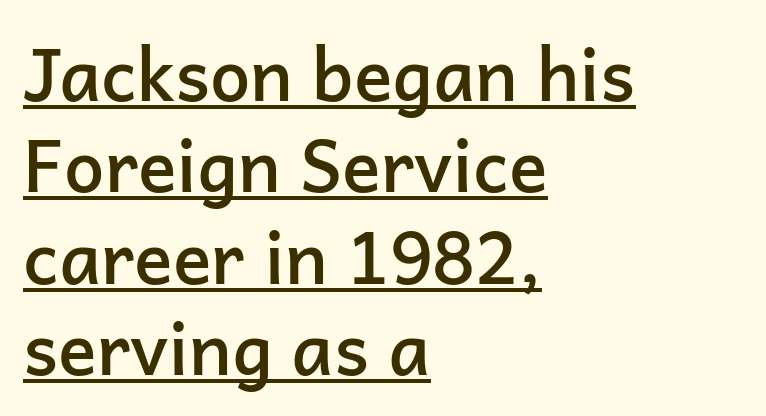
{"serif": "no", "italic": "no", "bold": "semi", "weight": "semibold", "width": "normal", "stroke_contrast": "low", "x_height": "medium", "monospaced": "no", "underline": "yes", "align": "left", "line_spacing": "normal", "line_spacing_ratio": 1.27, "letter_spacing": "normal", "letter_spacing_em": 0.0, "glyph_px": 72}
